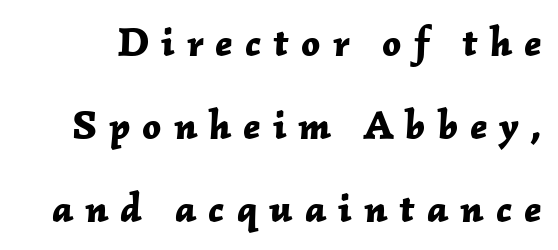
{"italic": "yes", "lean": "right", "slant_degrees": 2, "bold": "yes", "weight": "bold", "width": "normal", "stroke_contrast": "low", "x_height": "medium", "monospaced": "no", "underline": "no", "line_spacing": "loose", "line_spacing_ratio": 2.02, "letter_spacing": "wide", "letter_spacing_em": 0.29, "glyph_px": 41}
